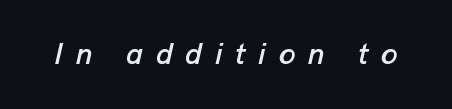
The image shows 30 px text type, italic (leaning right); set unusually wide letter spacing (+0.42 em), not underlined; low stroke contrast and a medium x-height.
